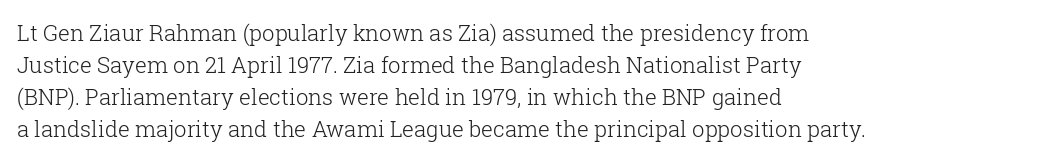
{"italic": "no", "bold": "no", "underline": "no", "align": "left", "line_spacing": "normal", "line_spacing_ratio": 1.46, "letter_spacing": "normal", "letter_spacing_em": 0.0, "glyph_px": 22}
